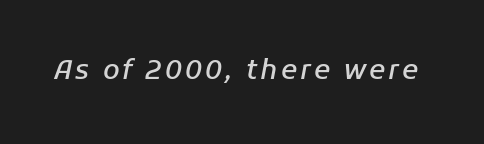
Q: Is the text bold? A: Semi-bold.
Q: Is the text italic (slanted)? A: Yes, it leans right by about 11 degrees.
Q: Is the text underlined? A: No.
